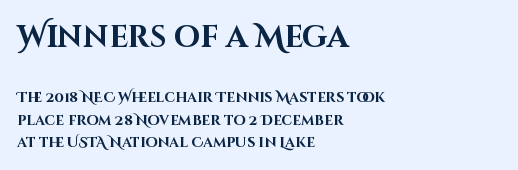
Q: Is the text bold? A: Yes.
Q: Is the text italic (slanted)? A: No, it is upright.
Q: Is the typeface a serif or a sans-serif typeface? A: Sans-serif.
Q: Is the text underlined? A: No.
Q: How is the paragraph aligned? A: Left-aligned.
Q: Is the spacing between letters normal or unusually wide? A: Normal.
Q: Is the spacing between lines tight, normal or loose? A: Normal.
Q: Which block of text is set in a larger size, the first (top) or the second (bottom)? A: The first (top) one.
Q: Width (condensed, normal, or wide)? A: Normal.
Q: Stroke contrast? A: High.
Q: x-height? A: Large.
Q: Monospaced? A: No.
